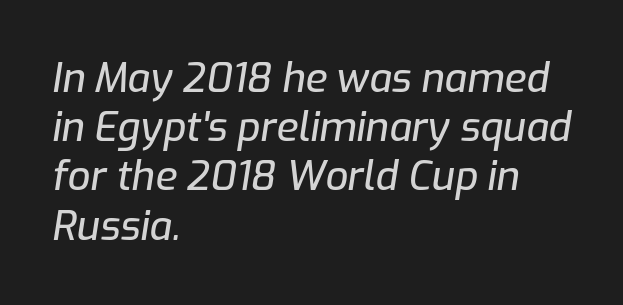
The image shows 40 px text type, italic (leaning right); set left-aligned, line spacing 1.23x, normal letter spacing, not underlined; low stroke contrast and a medium x-height.
